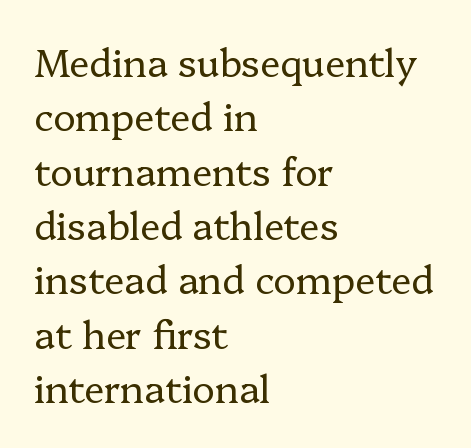
The glyphs are unaccompanied by any horizontal stroke below them. The passage shown is not bold in any degree. The line-height multiplier appears to be the usual default. This sample uses plain, unmodified letter spacing. You could not count columns in this text — the font is proportionally spaced.
